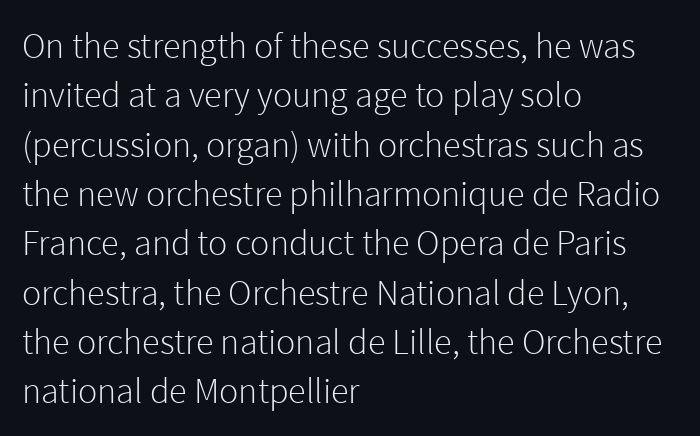
Q: Is the text bold? A: No.
Q: Is the text italic (slanted)? A: No, it is upright.
Q: Is the typeface a serif or a sans-serif typeface? A: Sans-serif.
Q: Is the text underlined? A: No.
Q: How is the paragraph aligned? A: Left-aligned.
Q: Is the spacing between letters normal or unusually wide? A: Normal.
Q: Is the spacing between lines tight, normal or loose? A: Normal.
Q: Width (condensed, normal, or wide)? A: Normal.
Q: x-height? A: Medium.
Q: Monospaced? A: No.
